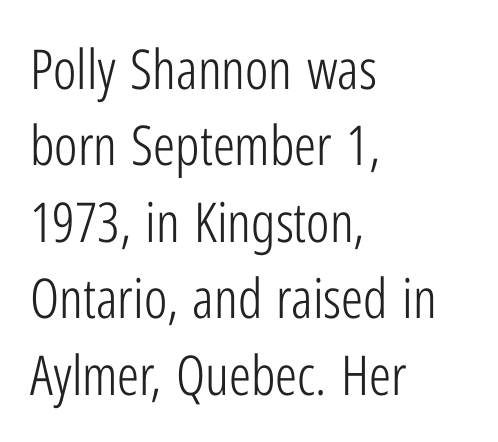
Q: Is the text bold? A: No.
Q: Is the text italic (slanted)? A: No, it is upright.
Q: Is the typeface a serif or a sans-serif typeface? A: Sans-serif.
Q: Is the text underlined? A: No.
Q: How is the paragraph aligned? A: Left-aligned.
Q: Is the spacing between letters normal or unusually wide? A: Normal.
Q: Is the spacing between lines tight, normal or loose? A: Normal.
Q: Width (condensed, normal, or wide)? A: Condensed.
Q: Stroke contrast? A: Low.
Q: x-height? A: Medium.
Q: Monospaced? A: No.
